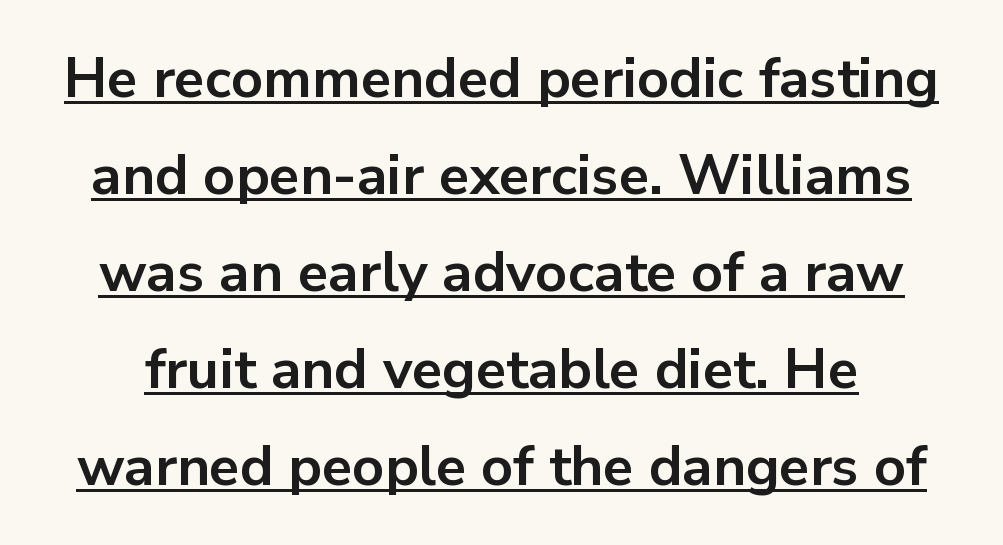
{"serif": "no", "italic": "no", "bold": "yes", "weight": "bold", "width": "normal", "stroke_contrast": "low", "x_height": "medium", "monospaced": "no", "underline": "yes", "line_spacing_ratio": 1.73, "letter_spacing": "normal", "letter_spacing_em": 0.0, "glyph_px": 56}
